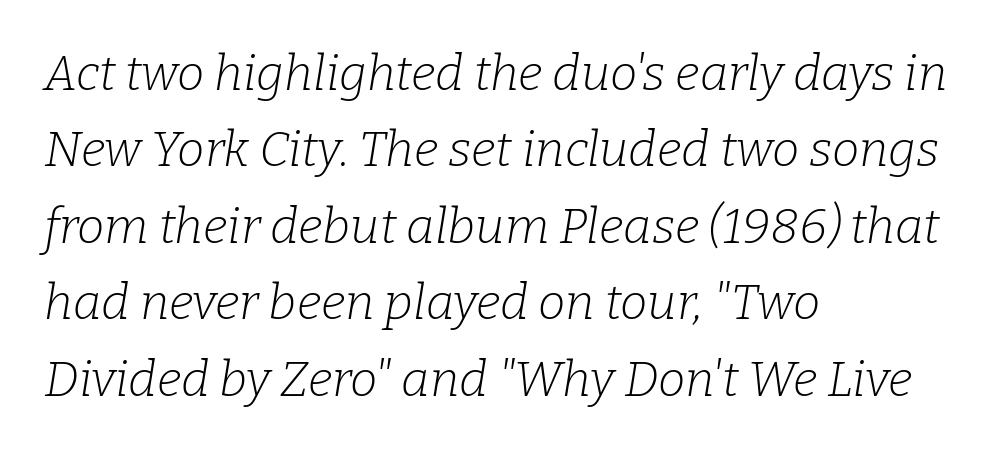
Stroke mass is kept to a normal reading level or below. Check under the words: just untouched page. Interline gaps are of average width in this sample. The setting favours the left margin, as ordinary paragraphs usually do.
